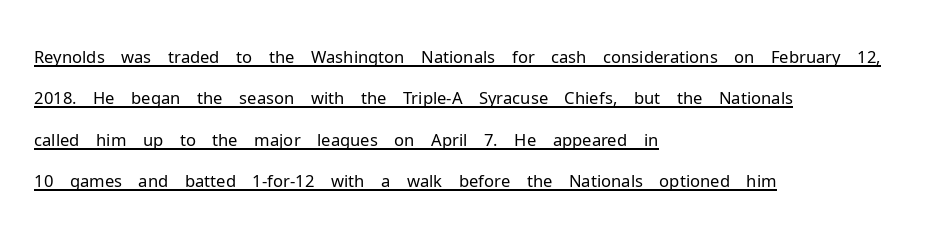
{"serif": "no", "italic": "no", "bold": "no", "weight": "light", "width": "normal", "stroke_contrast": "low", "x_height": "medium", "monospaced": "no", "underline": "yes", "align": "left", "line_spacing_ratio": 1.22, "letter_spacing": "normal", "letter_spacing_em": 0.0, "glyph_px": 34}
